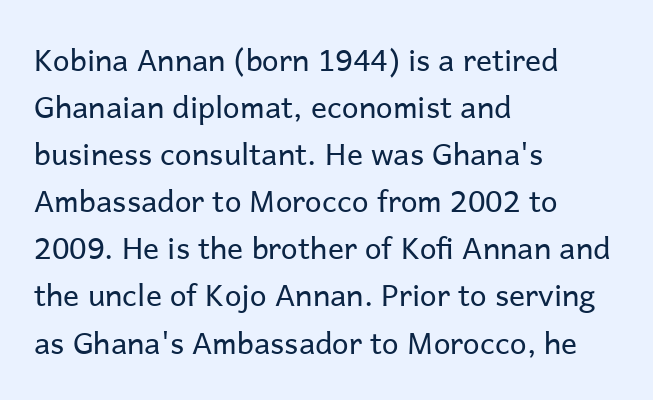
{"serif": "no", "italic": "no", "bold": "no", "weight": "regular", "width": "normal", "stroke_contrast": "low", "x_height": "medium", "monospaced": "no", "underline": "no", "align": "left", "line_spacing": "normal", "line_spacing_ratio": 1.57, "letter_spacing": "normal", "letter_spacing_em": 0.0, "glyph_px": 30}
